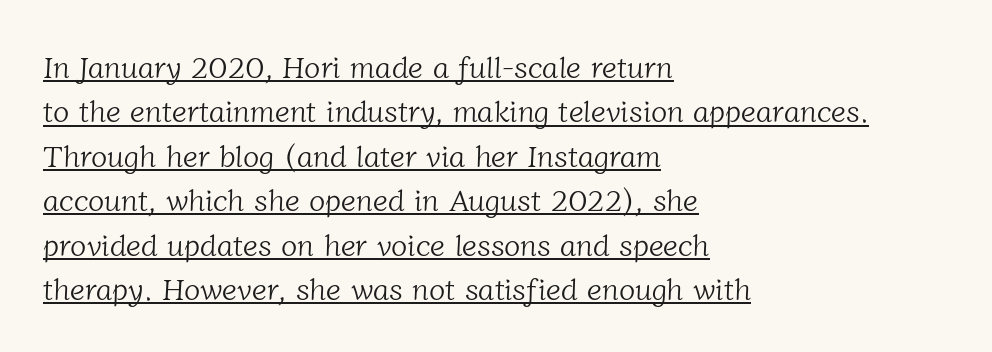
Q: Is the text bold? A: No.
Q: Is the typeface a serif or a sans-serif typeface? A: Serif.
Q: Is the text underlined? A: Yes.
Q: How is the paragraph aligned? A: Left-aligned.
Q: Is the spacing between letters normal or unusually wide? A: Normal.
Q: Is the spacing between lines tight, normal or loose? A: Normal.
Q: Width (condensed, normal, or wide)? A: Normal.
Q: Stroke contrast? A: Low.
Q: x-height? A: Medium.
Q: Monospaced? A: No.
